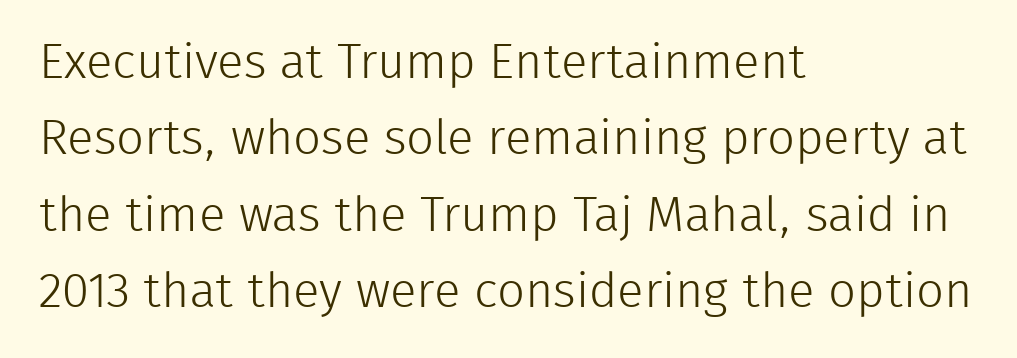
The image shows 49 px light sans-serif type, upright; set left-aligned, normal line spacing (1.56x), normal letter spacing, not underlined; low stroke contrast and a medium x-height.
